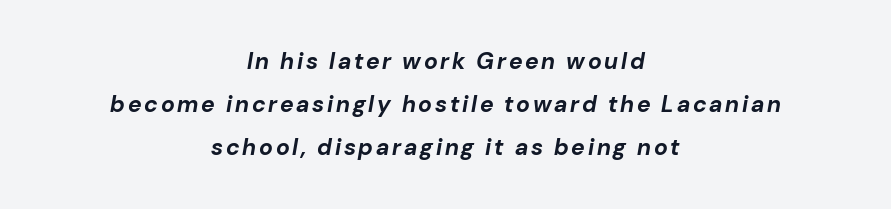
Horizontally, the lines are justified to the midpoint only. Nobody drew a line under any word here. The text carries the slant typical of an italic or oblique font. A full-strength bold gives these letters their thick strokes.
